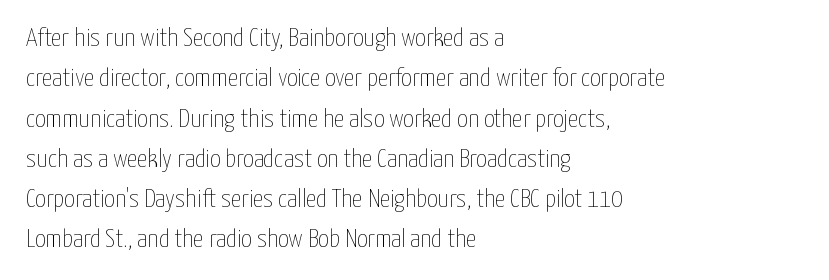
{"italic": "no", "bold": "no", "underline": "no", "align": "left", "line_spacing": "normal", "line_spacing_ratio": 1.55, "letter_spacing": "normal", "letter_spacing_em": 0.0, "glyph_px": 26}
